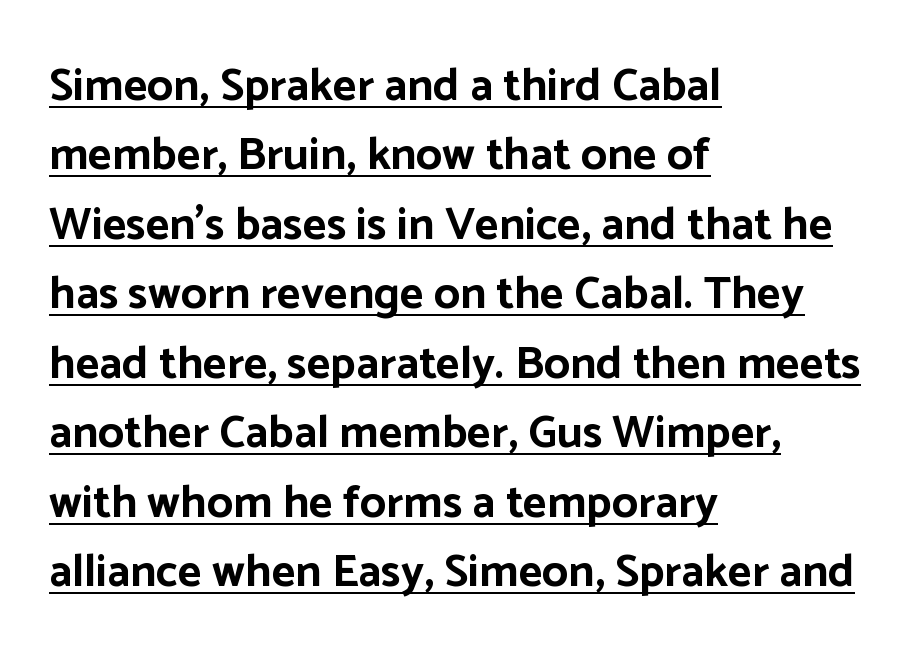
Check the space under the baseline: a stroke is drawn there. The font family rendered here belongs to the sans-serif group. The specimen reads as upright at a glance. The passage shown is typed in a proportional face where columns would drift.
